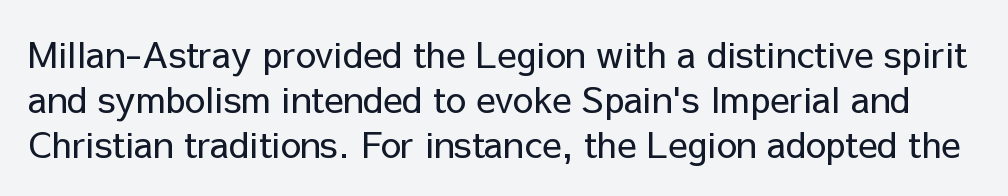
Each letter's strokes conclude bluntly, with no projecting serifs. You can tell it's not italic because the verticals are truly vertical. Here the glyphs are tracked normally, forming tight word shapes. The block of text has a typical density, with ordinary space between rows. No word sits above an underline. The characters are drawn with everyday or finer stroke widths.
